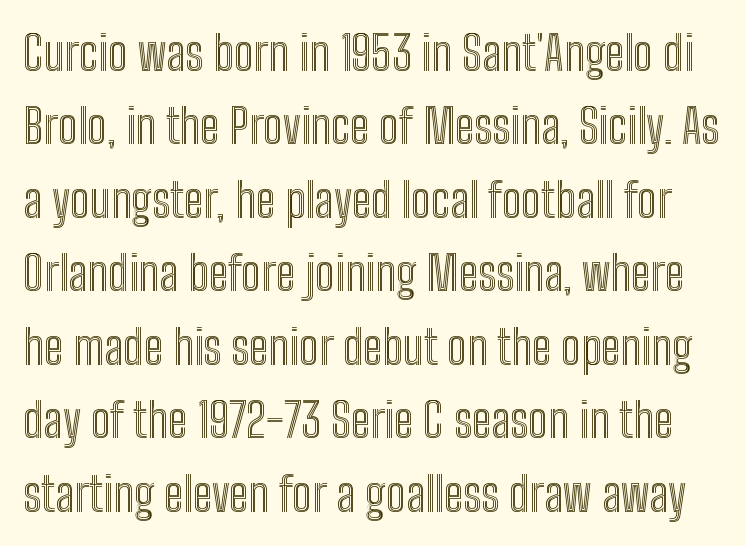
Here the designer chose a conventional face with non-uniform glyph widths. The baseline area is clear. Vertical spacing — default. The passage shown has conventional tracking throughout. The lettering holds an erect, upright posture throughout.
